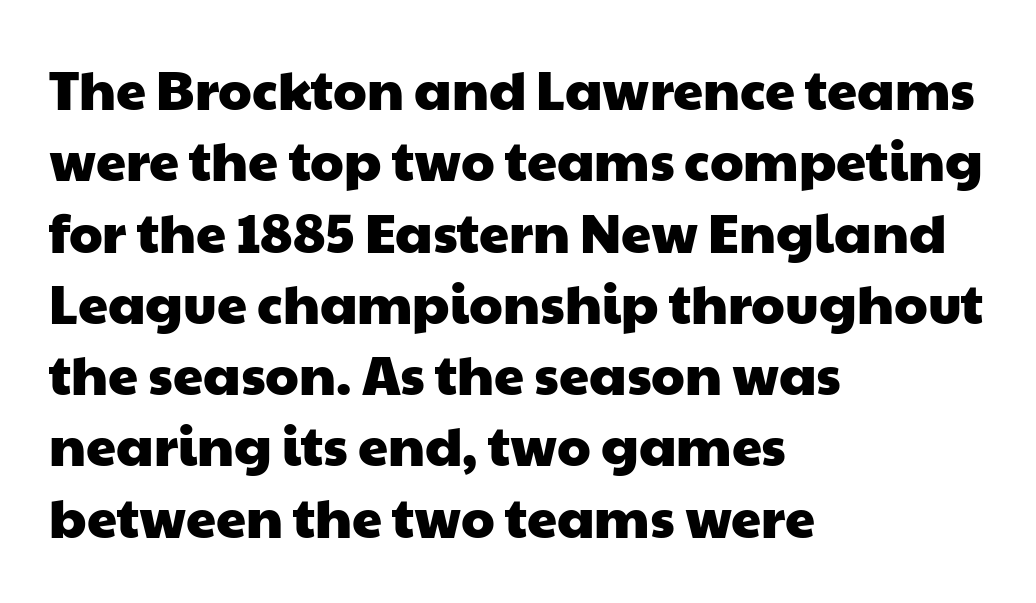
{"serif": "no", "width": "wide", "stroke_contrast": "low", "x_height": "medium", "monospaced": "no", "underline": "no", "align": "left", "line_spacing": "normal", "line_spacing_ratio": 1.32, "letter_spacing": "normal", "letter_spacing_em": 0.0, "glyph_px": 54}
